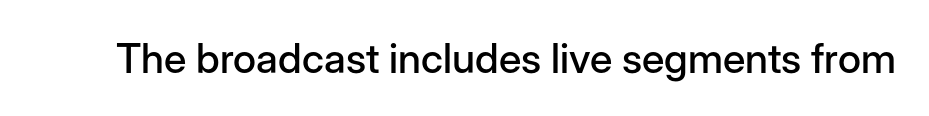
{"serif": "no", "italic": "no", "width": "normal", "stroke_contrast": "low", "x_height": "medium", "monospaced": "no", "underline": "no", "letter_spacing": "normal", "letter_spacing_em": 0.0, "glyph_px": 41}
